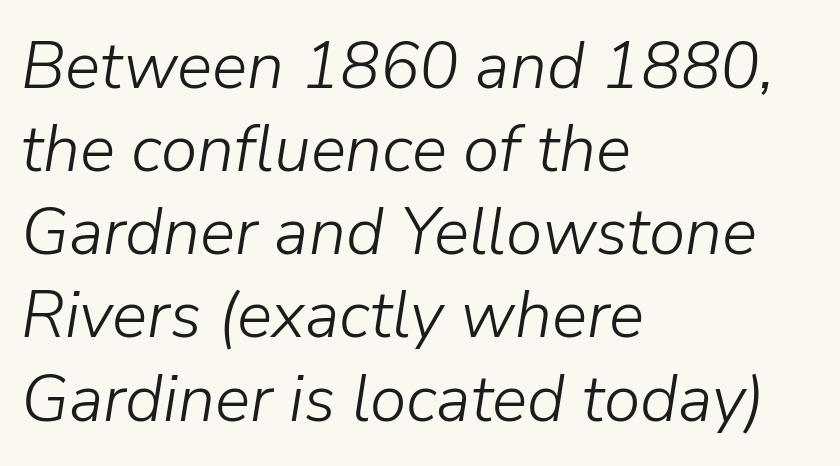
{"italic": "yes", "lean": "right", "slant_degrees": 9, "bold": "no", "weight": "light", "width": "normal", "stroke_contrast": "low", "x_height": "medium", "monospaced": "no", "underline": "no", "align": "left", "line_spacing": "normal", "line_spacing_ratio": 1.26, "letter_spacing": "normal", "letter_spacing_em": 0.0, "glyph_px": 66}
